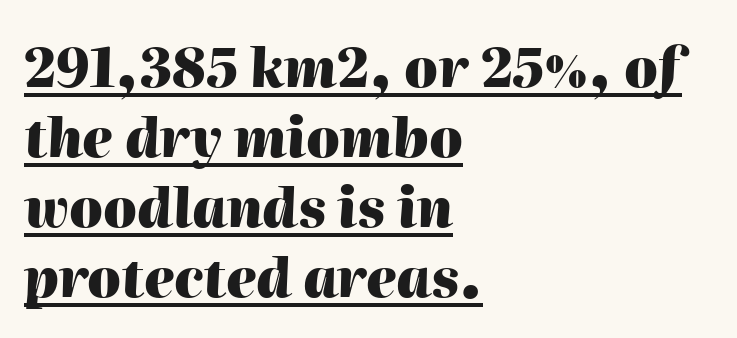
These lines are rendered in a variable-pitch font. Short note: letters normally spaced. Characters are canted at an angle relative to the baseline's perpendicular. Look at the stroke-to-counter ratio: heavy, a bold.
